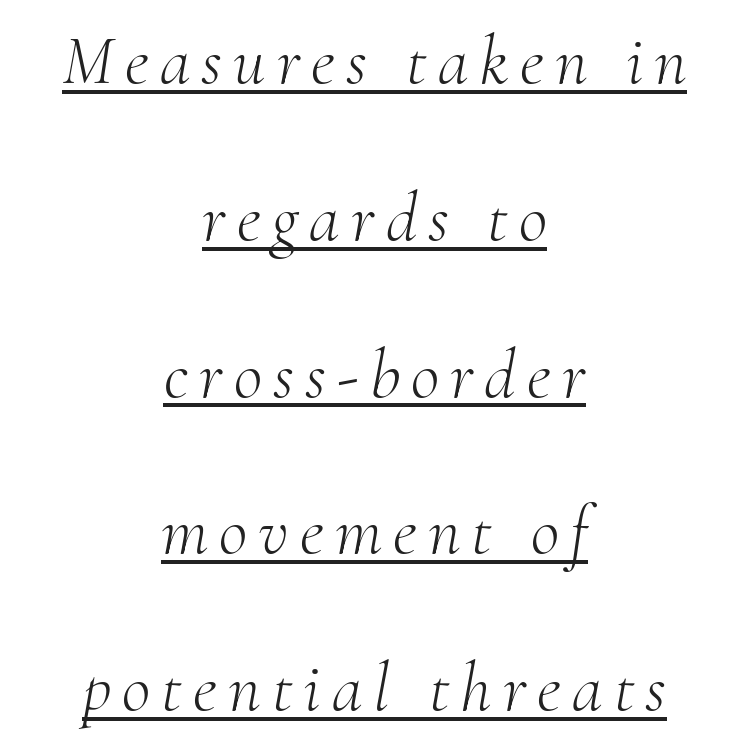
{"serif": "yes", "italic": "yes", "lean": "right", "slant_degrees": 10, "bold": "no", "weight": "light", "width": "normal", "stroke_contrast": "medium", "x_height": "small", "monospaced": "no", "underline": "yes", "align": "center", "line_spacing": "loose", "line_spacing_ratio": 2.24, "glyph_px": 70}
